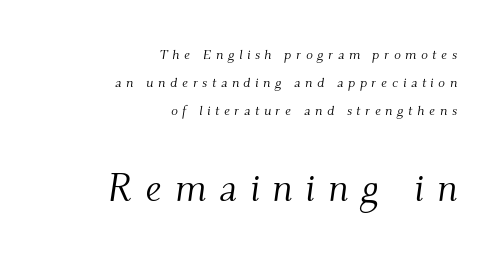
Q: Is the text bold? A: No.
Q: Is the text italic (slanted)? A: Yes, it leans right by about 9 degrees.
Q: Is the typeface a serif or a sans-serif typeface? A: Serif.
Q: Is the text underlined? A: No.
Q: How is the paragraph aligned? A: Right-aligned.
Q: Is the spacing between letters normal or unusually wide? A: Unusually wide.
Q: Is the spacing between lines tight, normal or loose? A: Loose.
Q: Which block of text is set in a larger size, the first (top) or the second (bottom)? A: The second (bottom) one.
Q: Width (condensed, normal, or wide)? A: Normal.
Q: Stroke contrast? A: Medium.
Q: x-height? A: Small.
Q: Monospaced? A: No.
